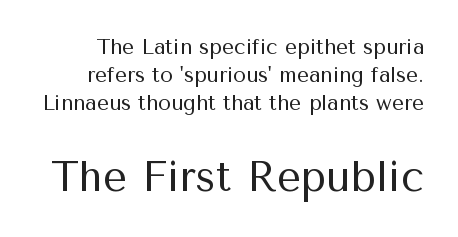
The image shows 42 px regular-weight sans-serif type, upright; set normal line spacing (1.34x), normal letter spacing, not underlined; the second (bottom) block is 2.0x larger; medium stroke contrast and a medium x-height.
